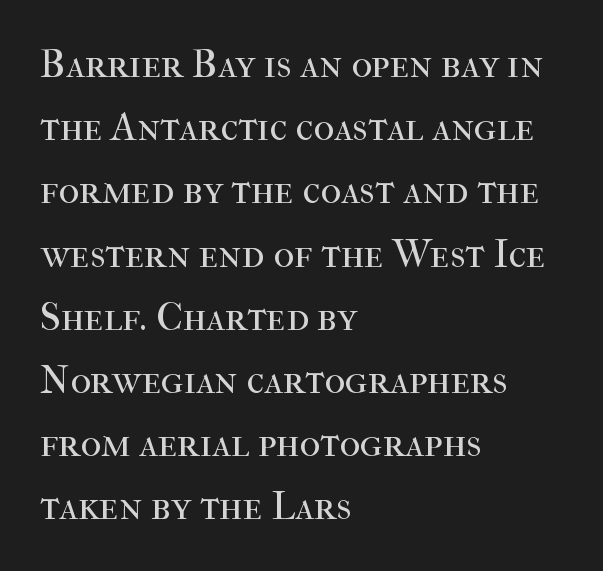
Q: Is the text bold? A: No.
Q: Is the text italic (slanted)? A: No, it is upright.
Q: Is the typeface a serif or a sans-serif typeface? A: Serif.
Q: Is the text underlined? A: No.
Q: How is the paragraph aligned? A: Left-aligned.
Q: Is the spacing between letters normal or unusually wide? A: Normal.
Q: Is the spacing between lines tight, normal or loose? A: Normal.
Q: Width (condensed, normal, or wide)? A: Normal.
Q: Stroke contrast? A: High.
Q: x-height? A: Medium.
Q: Monospaced? A: No.
